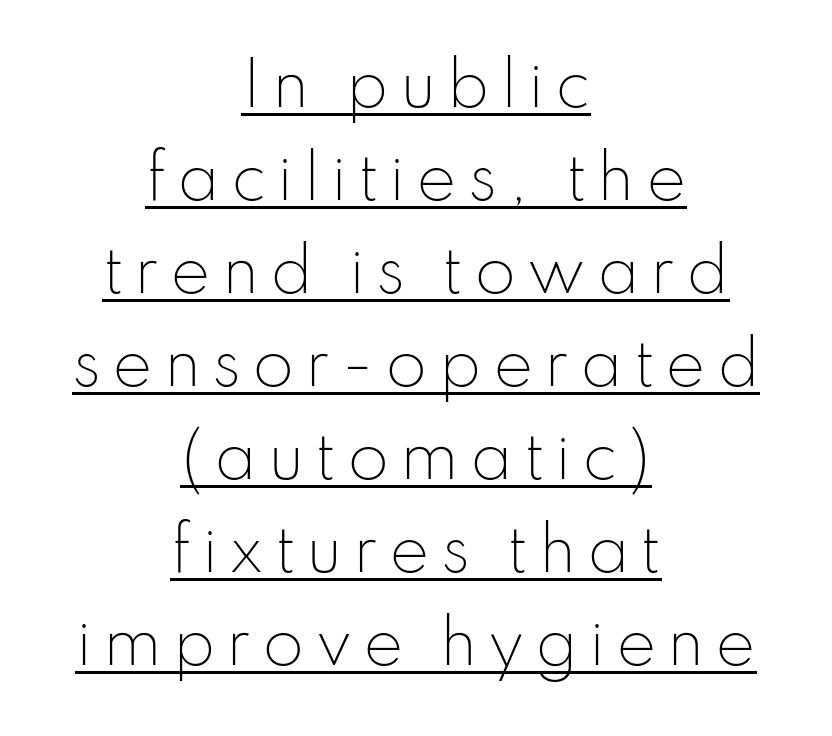
Q: Is the text bold? A: No.
Q: Is the text italic (slanted)? A: No, it is upright.
Q: Is the typeface a serif or a sans-serif typeface? A: Sans-serif.
Q: Is the text underlined? A: Yes.
Q: How is the paragraph aligned? A: Centered.
Q: Is the spacing between lines tight, normal or loose? A: Normal.
Q: Width (condensed, normal, or wide)? A: Normal.
Q: Stroke contrast? A: Low.
Q: x-height? A: Small.
Q: Monospaced? A: No.
